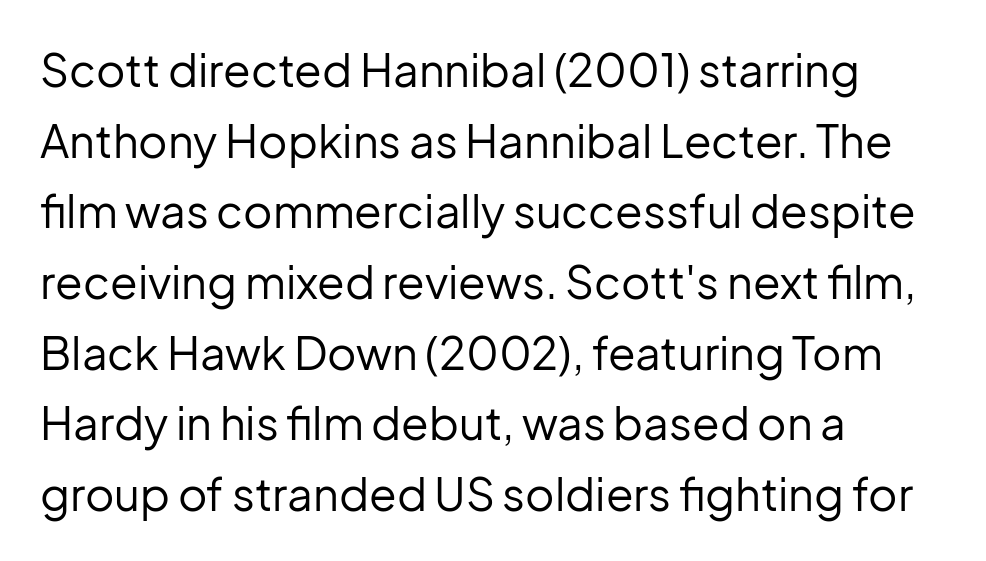
Normally led — the rows are evenly, conventionally spaced. No chunkiness to these letters — they're not bold. Quick note: not italic, upright. Plain, unruled lines of type.
